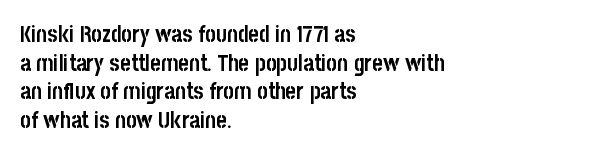
The image shows 23 px bold type, upright; set left-aligned, line spacing 1.24x, normal letter spacing, not underlined.
